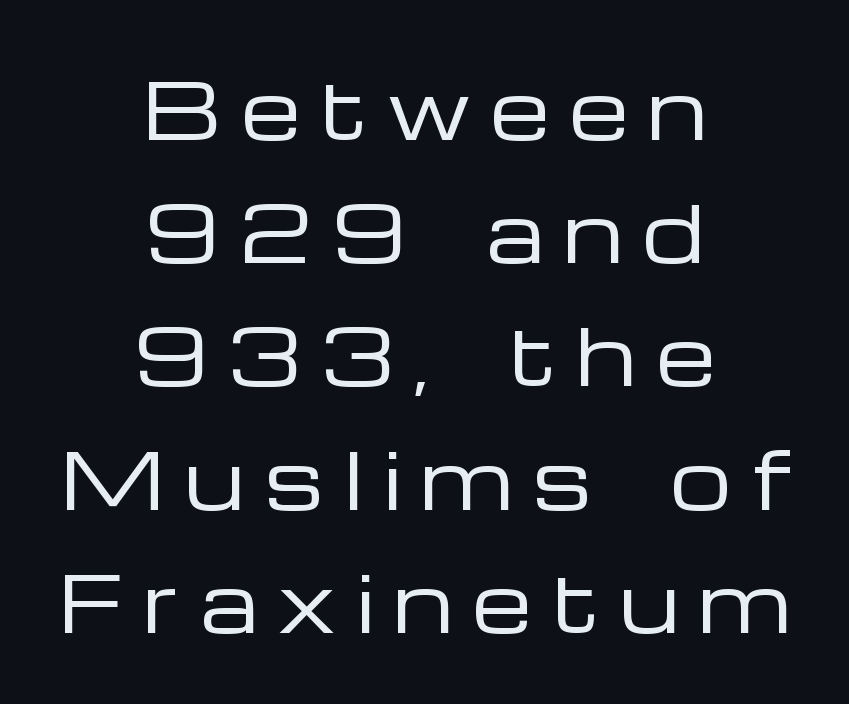
{"serif": "no", "italic": "no", "bold": "no", "weight": "regular", "width": "wide", "stroke_contrast": "low", "x_height": "medium", "monospaced": "no", "underline": "no", "align": "center", "line_spacing": "normal", "line_spacing_ratio": 1.6, "letter_spacing": "wide", "letter_spacing_em": 0.25, "glyph_px": 77}
